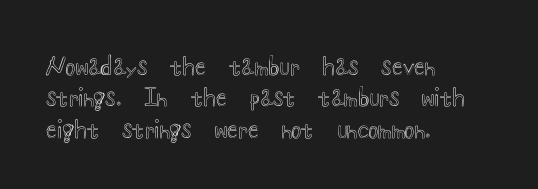
{"italic": "no", "underline": "no", "align": "left", "line_spacing": "normal", "line_spacing_ratio": 1.36, "letter_spacing": "normal", "letter_spacing_em": 0.0, "glyph_px": 23}
